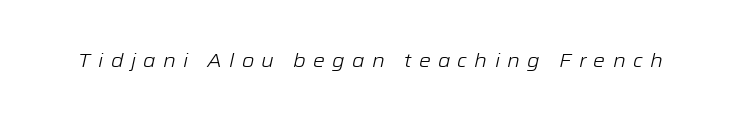
Between one letter and the next there's a generous, obvious gap. Any mark beneath the type? The region is blank. Summary of weight: not heavy and not bold. Quick note: italic.
